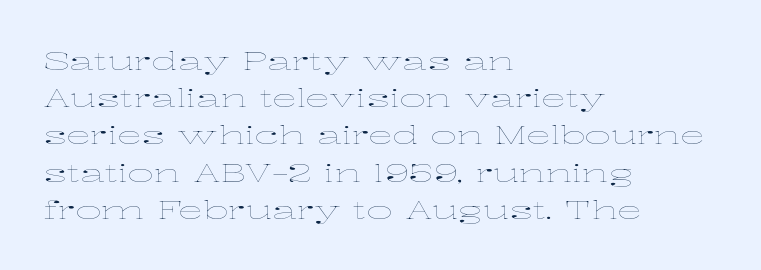
The image shows 25 px text type, upright; set left-aligned, normal line spacing (1.49x), normal letter spacing, not underlined.
